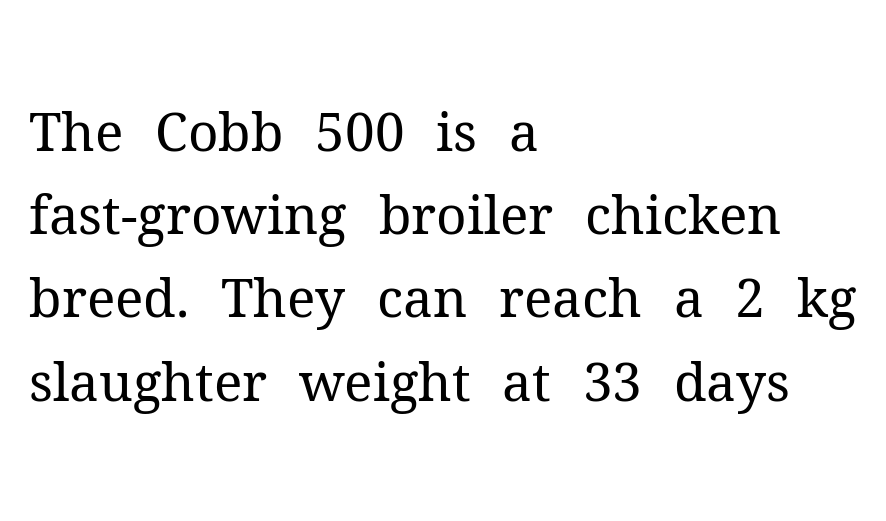
Bare-footed words on every line. The face used here is proportionally spaced, like ordinary book or web type. You could call the tracking neutral — neither tight nor loose. Stroke thickness stays within the range of a standard reading face or lighter. Reading down the column, the eye jumps a familiar distance to each next line. Does the copy run flush right? No — it runs flush left.
